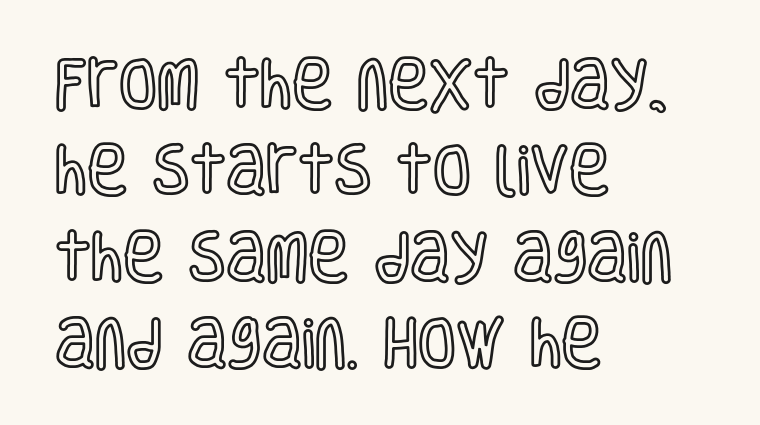
Here the designer chose a conventional face with non-uniform glyph widths. The rag falls on the right side of this text block. The words here are not underlined. What's the leading like? Ordinary, nothing unusual. Each word holds together tightly as a unit, with standard inter-letter gaps. Every character sits straight up, as roman type does.
